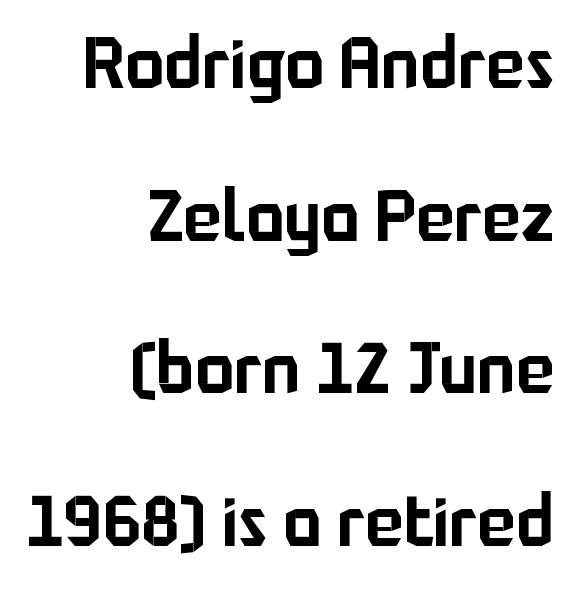
Q: Is the text italic (slanted)? A: No, it is upright.
Q: Is the typeface a serif or a sans-serif typeface? A: Sans-serif.
Q: Is the text underlined? A: No.
Q: How is the paragraph aligned? A: Right-aligned.
Q: Is the spacing between letters normal or unusually wide? A: Normal.
Q: Is the spacing between lines tight, normal or loose? A: Loose.
Q: Width (condensed, normal, or wide)? A: Normal.
Q: Stroke contrast? A: Low.
Q: x-height? A: Medium.
Q: Monospaced? A: No.
